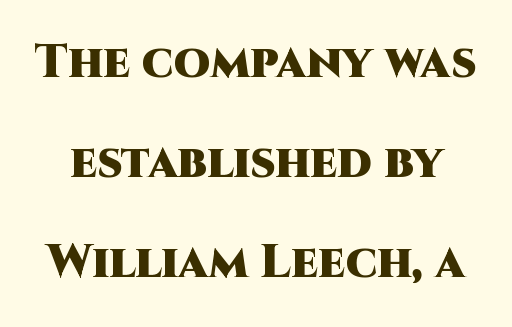
Quick note: underline off. Its strokes are broad and dark, the hallmark of bold type. Notice the wide empty band between every row — that's loose leading. Is this a fixed-width face? No — the glyphs have proportional, varying widths. Does extra space separate the letters? No, they use regular spacing. Rendered with straight, roman letterforms.
